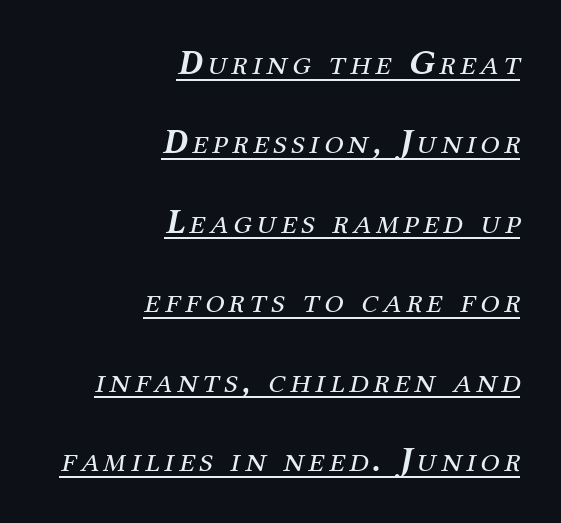
The image shows 35 px regular-weight serif type, italic (leaning right); set right-aligned, loose line spacing (2.27x), underlined; medium stroke contrast and a medium x-height.
